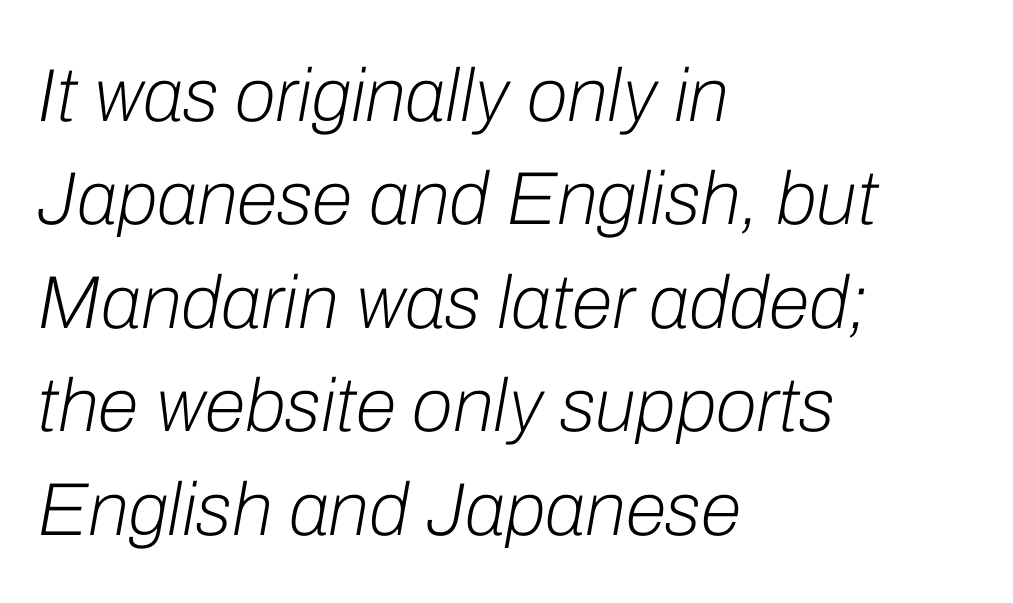
{"italic": "yes", "lean": "right", "slant_degrees": 10, "bold": "no", "weight": "light", "width": "normal", "stroke_contrast": "low", "x_height": "medium", "monospaced": "no", "underline": "no", "align": "left", "line_spacing": "normal", "line_spacing_ratio": 1.38, "letter_spacing": "normal", "letter_spacing_em": 0.0, "glyph_px": 75}
